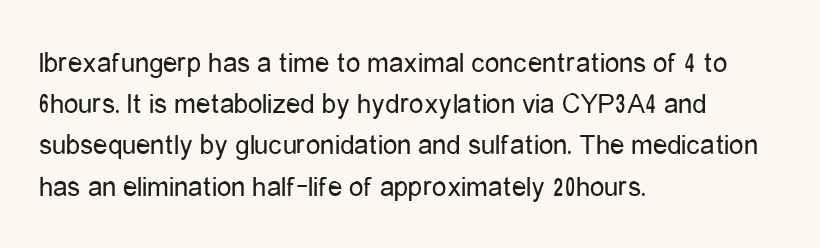
{"serif": "no", "italic": "no", "bold": "no", "weight": "regular", "width": "condensed", "stroke_contrast": "low", "x_height": "medium", "monospaced": "no", "underline": "no", "align": "left", "line_spacing": "normal", "line_spacing_ratio": 1.42, "letter_spacing": "normal", "letter_spacing_em": 0.0, "glyph_px": 29}
